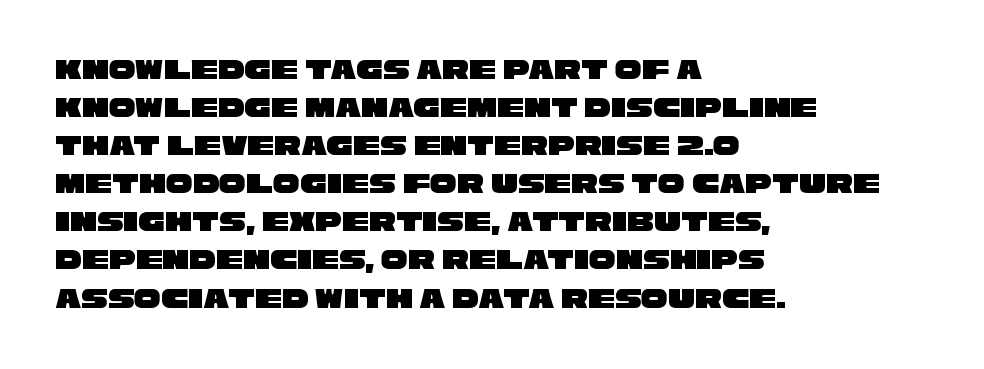
Q: Is the typeface a serif or a sans-serif typeface? A: Sans-serif.
Q: Is the text underlined? A: No.
Q: How is the paragraph aligned? A: Left-aligned.
Q: Is the spacing between letters normal or unusually wide? A: Normal.
Q: Is the spacing between lines tight, normal or loose? A: Normal.
Q: Width (condensed, normal, or wide)? A: Wide.
Q: Stroke contrast? A: Low.
Q: x-height? A: Large.
Q: Monospaced? A: No.
